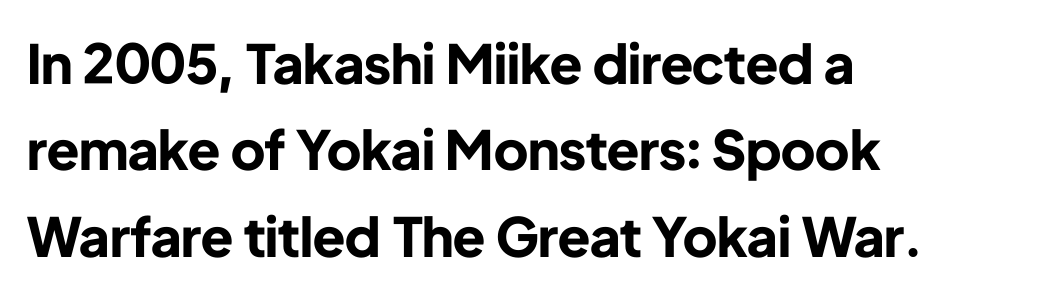
The image shows 54 px bold sans-serif type, upright; set left-aligned, normal line spacing (1.6x), normal letter spacing, not underlined; low stroke contrast and a medium x-height.
